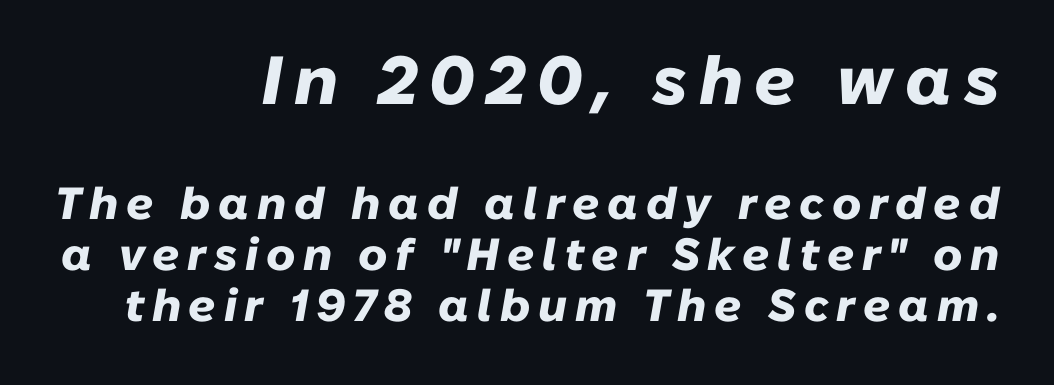
The image shows 68 px heavy type, italic (leaning right); set right-aligned, tight line spacing (1.13x), not underlined; the first (top) block is 1.51x larger; low stroke contrast and a medium x-height.
